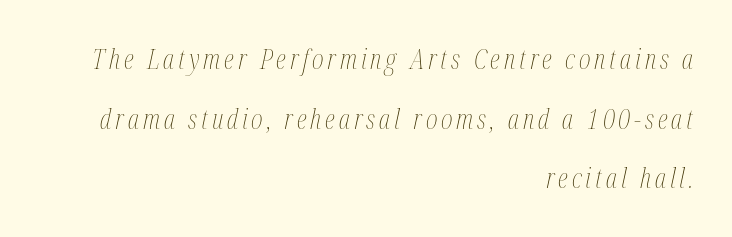
Q: Is the text bold? A: No.
Q: Is the text italic (slanted)? A: Yes, it leans right by about 12 degrees.
Q: Is the text underlined? A: No.
Q: How is the paragraph aligned? A: Right-aligned.
Q: Is the spacing between lines tight, normal or loose? A: Loose.
Q: Width (condensed, normal, or wide)? A: Condensed.
Q: Stroke contrast? A: Medium.
Q: x-height? A: Medium.
Q: Monospaced? A: No.
